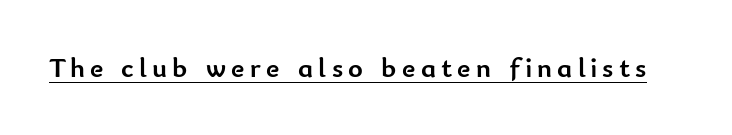
{"serif": "no", "italic": "no", "bold": "yes", "weight": "semibold", "width": "normal", "stroke_contrast": "low", "x_height": "small", "monospaced": "no", "underline": "yes", "glyph_px": 28}
